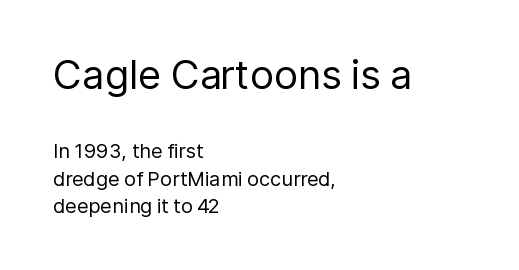
The image shows 40 px regular-weight sans-serif type, upright; set left-aligned, normal line spacing (1.38x), normal letter spacing, not underlined; the first (top) block is 2.0x larger; low stroke contrast and a medium x-height.
